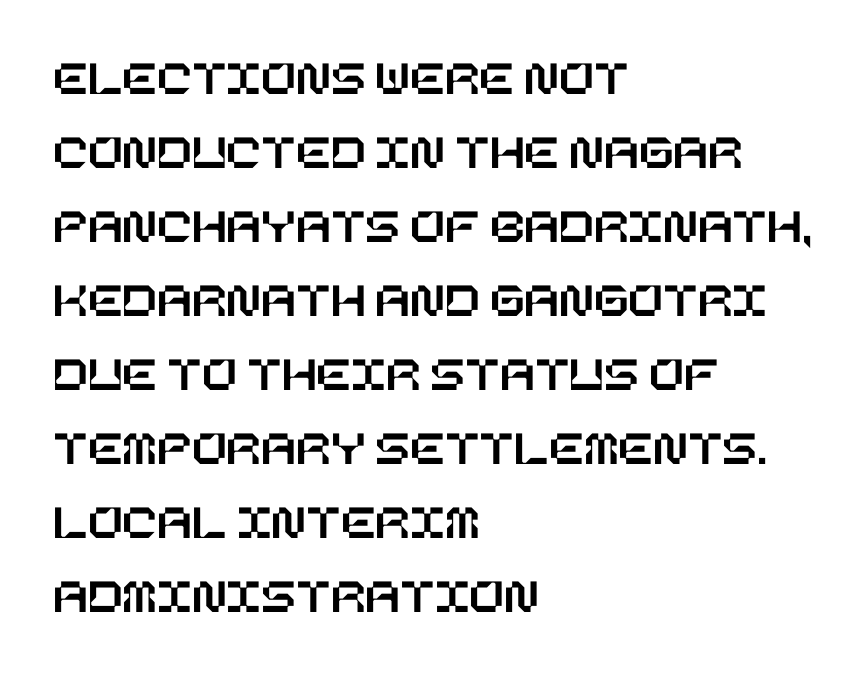
Q: Is the text italic (slanted)? A: No, it is upright.
Q: Is the text underlined? A: No.
Q: How is the paragraph aligned? A: Left-aligned.
Q: Is the spacing between letters normal or unusually wide? A: Normal.
Q: Is the spacing between lines tight, normal or loose? A: Normal.
Q: Width (condensed, normal, or wide)? A: Normal.
Q: Stroke contrast? A: Low.
Q: x-height? A: Large.
